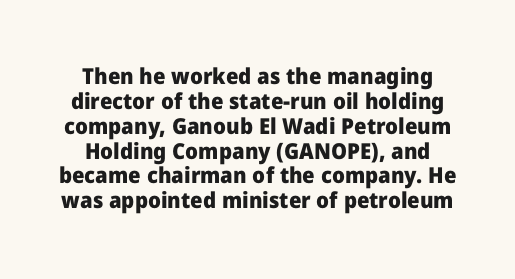
Q: Is the text bold? A: Yes.
Q: Is the text italic (slanted)? A: No, it is upright.
Q: Is the text underlined? A: No.
Q: Is the spacing between letters normal or unusually wide? A: Normal.
Q: Is the spacing between lines tight, normal or loose? A: Tight.
